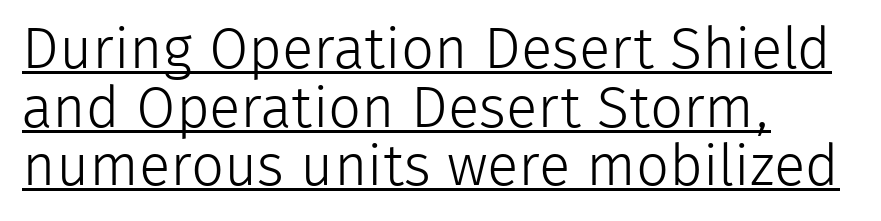
{"serif": "no", "italic": "no", "bold": "no", "weight": "light", "width": "normal", "stroke_contrast": "low", "x_height": "medium", "monospaced": "no", "underline": "yes", "align": "left", "line_spacing": "tight", "line_spacing_ratio": 1.01, "letter_spacing": "normal", "letter_spacing_em": 0.0, "glyph_px": 58}
